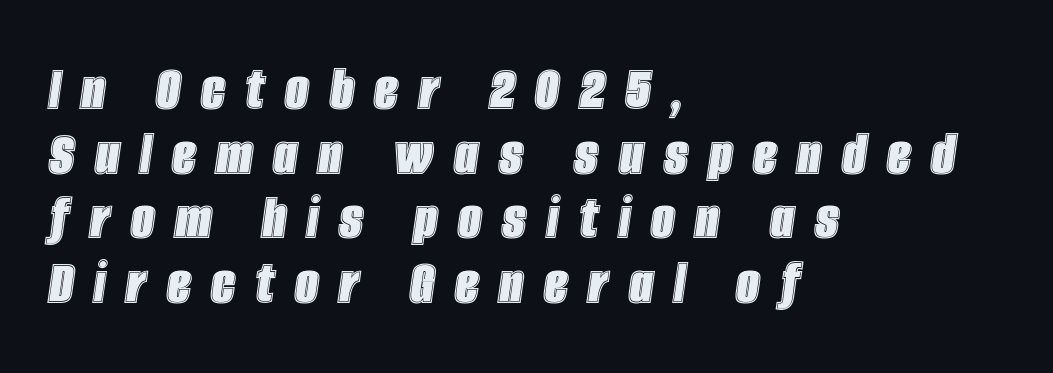
The image shows 66 px condensed type, italic (leaning right); set left-aligned, tight line spacing (0.98x), unusually wide letter spacing (+0.31 em), not underlined; a large x-height.
